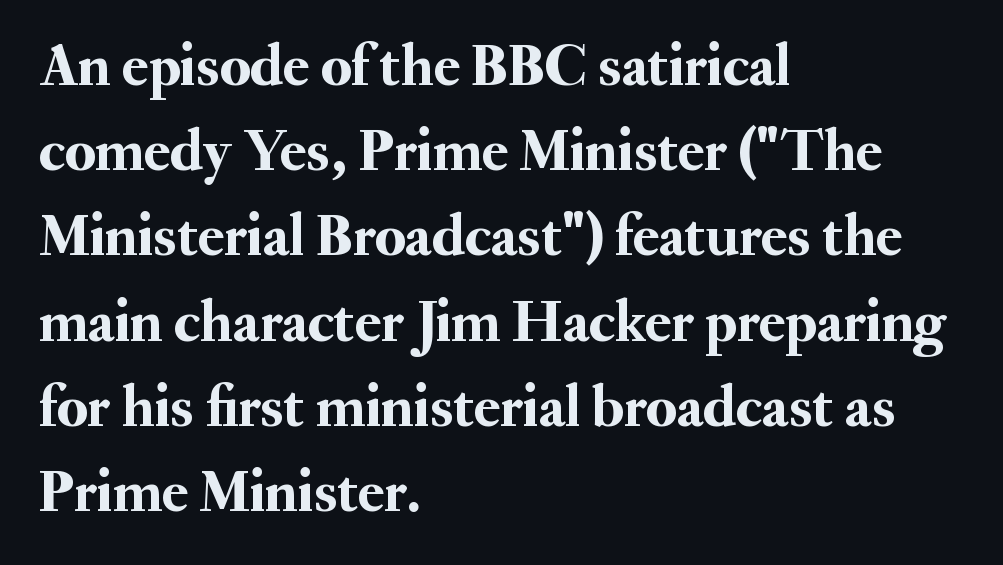
Q: Is the text italic (slanted)? A: No, it is upright.
Q: Is the typeface a serif or a sans-serif typeface? A: Serif.
Q: Is the text underlined? A: No.
Q: How is the paragraph aligned? A: Left-aligned.
Q: Is the spacing between letters normal or unusually wide? A: Normal.
Q: Is the spacing between lines tight, normal or loose? A: Normal.
Q: Width (condensed, normal, or wide)? A: Normal.
Q: Stroke contrast? A: Medium.
Q: x-height? A: Small.
Q: Monospaced? A: No.
